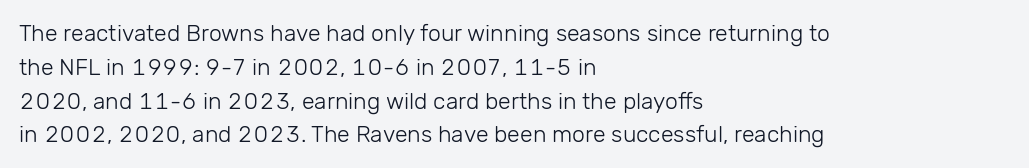
{"italic": "no", "bold": "no", "underline": "no", "align": "left", "line_spacing": "normal", "line_spacing_ratio": 1.47, "letter_spacing": "normal", "letter_spacing_em": 0.0, "glyph_px": 23}
